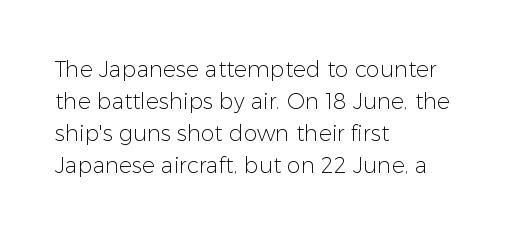
The image shows 22 px text type, upright; set left-aligned, normal line spacing (1.45x), normal letter spacing, not underlined.
